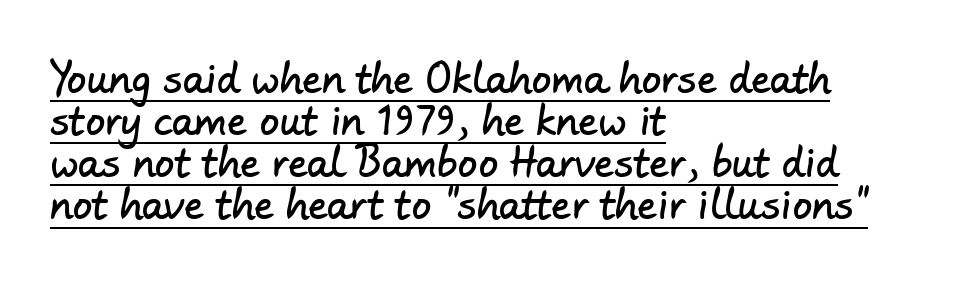
The image shows 39 px sans-serif type; set left-aligned, tight line spacing (1.08x), normal letter spacing, underlined; low stroke contrast and a small x-height.
